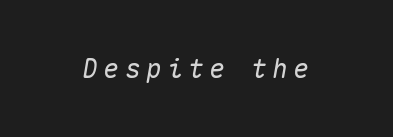
{"italic": "yes", "lean": "right", "slant_degrees": 10, "underline": "no", "letter_spacing": "wide", "letter_spacing_em": 0.21, "glyph_px": 26}
